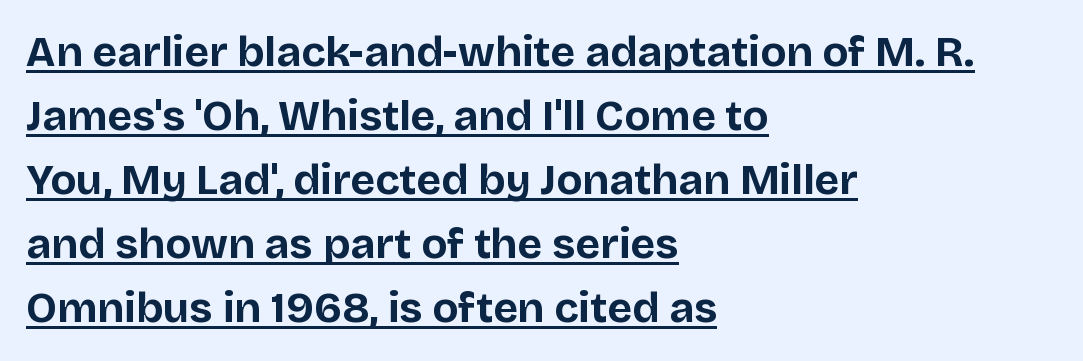
{"serif": "no", "italic": "no", "bold": "yes", "weight": "bold", "width": "normal", "stroke_contrast": "low", "x_height": "large", "monospaced": "no", "underline": "yes", "align": "left", "line_spacing": "normal", "line_spacing_ratio": 1.49, "letter_spacing": "normal", "letter_spacing_em": 0.0, "glyph_px": 43}
